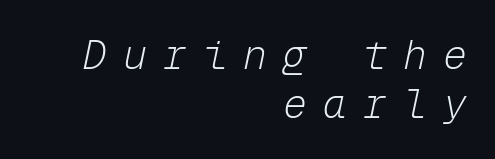
The image shows 40 px light type, italic (leaning right), monospaced; set right-aligned, line spacing 1.23x, unusually wide letter spacing (+0.4 em), not underlined; low stroke contrast and a medium x-height.
